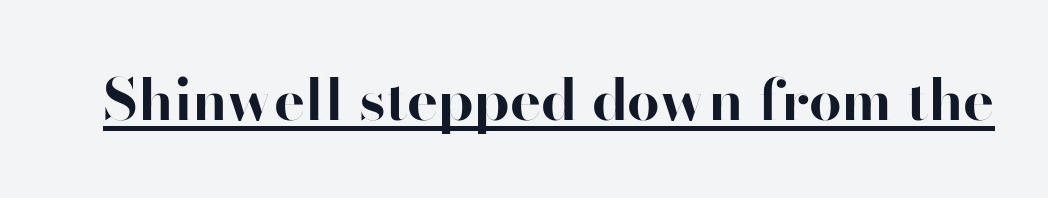
Here the glyphs are tracked normally, forming tight word shapes. Unlike italic type, these characters show no tilt at all. Here the designer chose a conventional face with non-uniform glyph widths. Note: no serifs on the glyphs. This rendering features underlined lettering.
